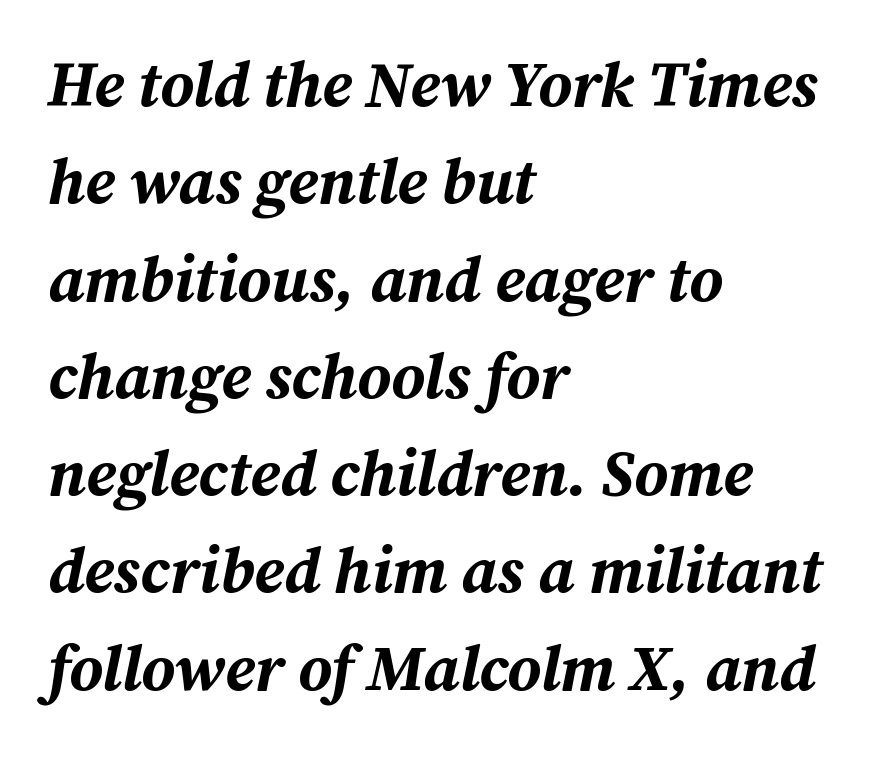
Observe the lean: these are italic letterforms. Reading down the block, your eye returns to a fixed left position each line. Glance below the letters and you will spot only blank space. You could not count columns in this text — the font is proportionally spaced. This sample keeps an unexceptional amount of space between lines.
